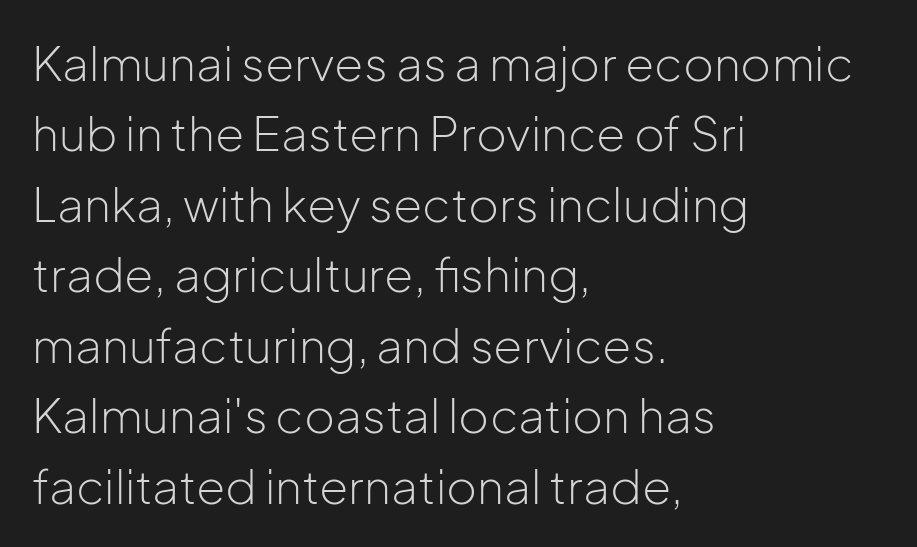
{"serif": "no", "italic": "no", "bold": "no", "weight": "light", "width": "normal", "stroke_contrast": "low", "x_height": "medium", "monospaced": "no", "underline": "no", "align": "left", "line_spacing": "normal", "line_spacing_ratio": 1.5, "letter_spacing": "normal", "letter_spacing_em": 0.0, "glyph_px": 47}
